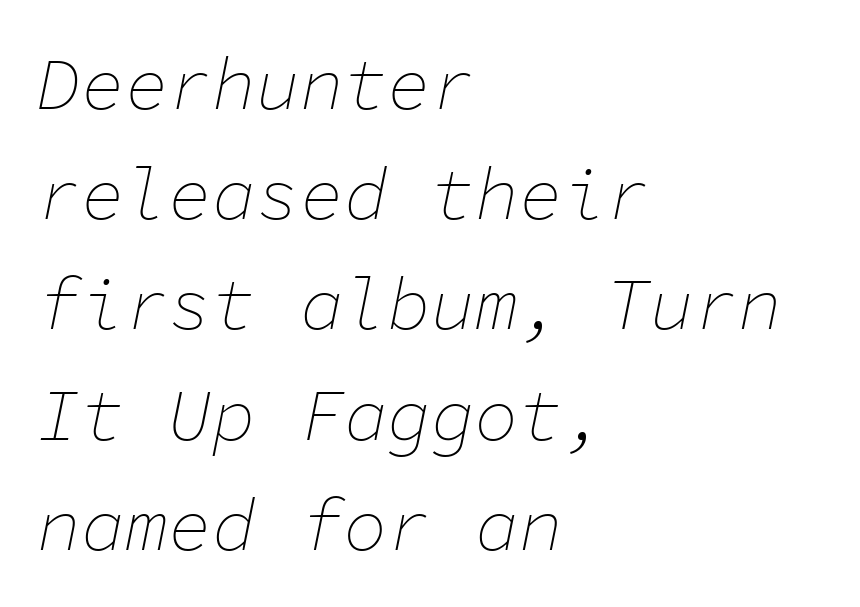
The passage shown stacks its lines at a standard gap. Observe the lean: these are italic letterforms. Letter spacing: default. Weight: regular or lighter. Think of a typewriter: that constant character pitch is what you see here.
